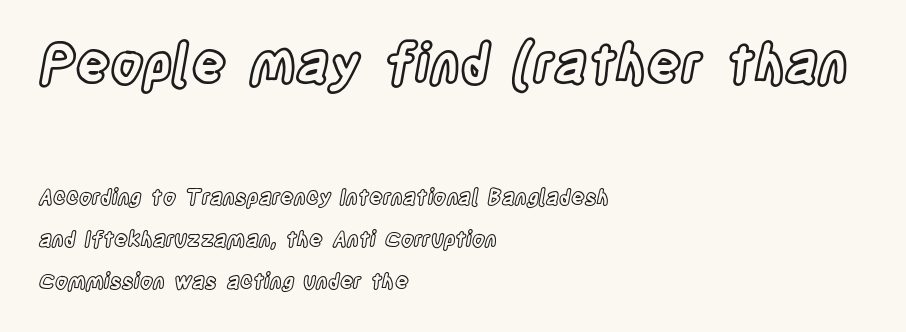
{"width": "condensed", "x_height": "large", "monospaced": "no", "underline": "no", "align": "left", "line_spacing": "loose", "line_spacing_ratio": 2.01, "letter_spacing": "normal", "letter_spacing_em": 0.0, "larger_block": "first", "size_ratio": 2.52, "glyph_px": 53}
